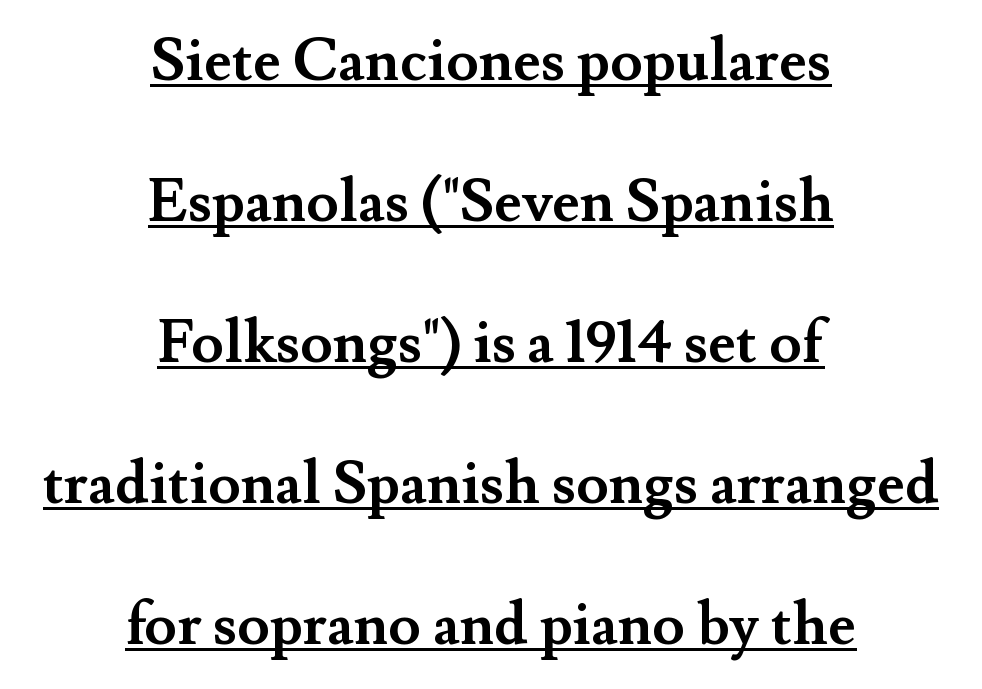
The rendering uses a bold face; every stroke is thick and dark. Widely set lines give the paragraph a tall, airy silhouette. Do the characters align in a grid? No, the font is proportional. Every character sits straight up, as roman type does. Look at the tracking — it's just the regular setting, nothing added.
